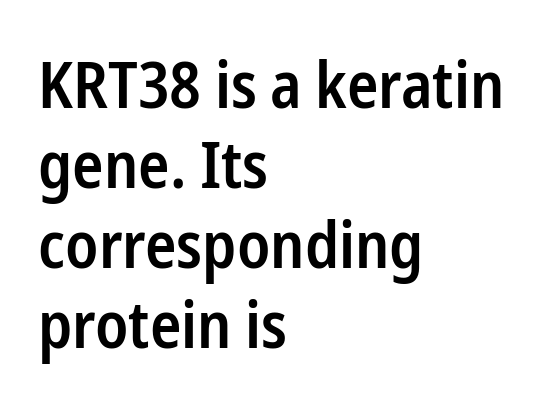
Teacher's note: observe the even left margin — that is flush-left alignment. The area under the type is left untouched. The passage shown is typed in a proportional face where columns would drift. Standard letterfit; no display-style spreading of the glyphs.
